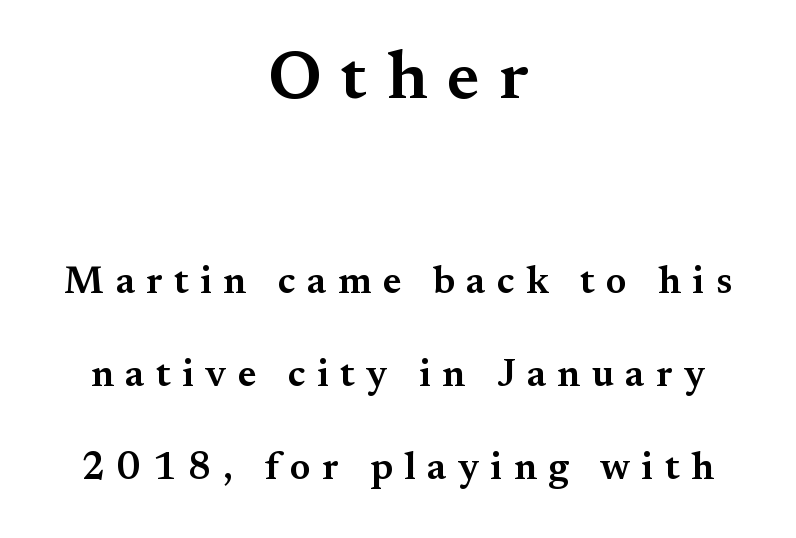
Font category for this specimen: serif. Each new line begins a long way beneath the previous one. The lines are quadded center. The foot of each line stays bare and open. Spacing verdict: proportional, widths tailored to each character.
